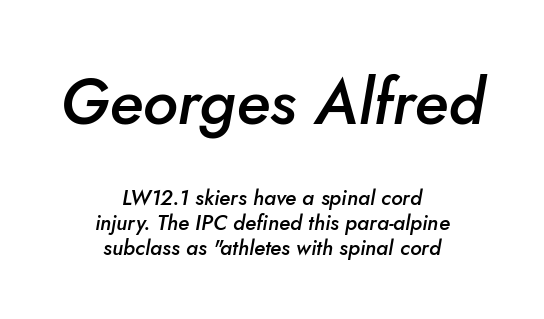
{"italic": "yes", "lean": "right", "slant_degrees": 10, "bold": "semi", "weight": "semibold", "width": "normal", "stroke_contrast": "low", "x_height": "small", "monospaced": "no", "underline": "no", "align": "center", "line_spacing_ratio": 1.19, "letter_spacing": "normal", "letter_spacing_em": 0.0, "larger_block": "first", "size_ratio": 3.05, "glyph_px": 64}
